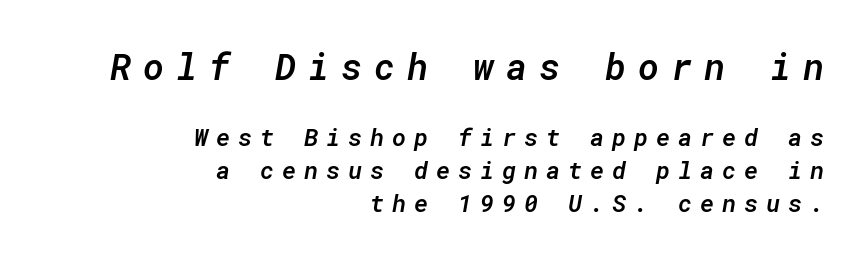
Q: Is the text bold? A: Semi-bold.
Q: Is the text italic (slanted)? A: Yes, it leans right by about 10 degrees.
Q: Is the text underlined? A: No.
Q: How is the paragraph aligned? A: Right-aligned.
Q: Is the spacing between letters normal or unusually wide? A: Unusually wide.
Q: Is the spacing between lines tight, normal or loose? A: Normal.
Q: Which block of text is set in a larger size, the first (top) or the second (bottom)? A: The first (top) one.
Q: Width (condensed, normal, or wide)? A: Normal.
Q: Stroke contrast? A: Low.
Q: x-height? A: Medium.
Q: Monospaced? A: Yes.
